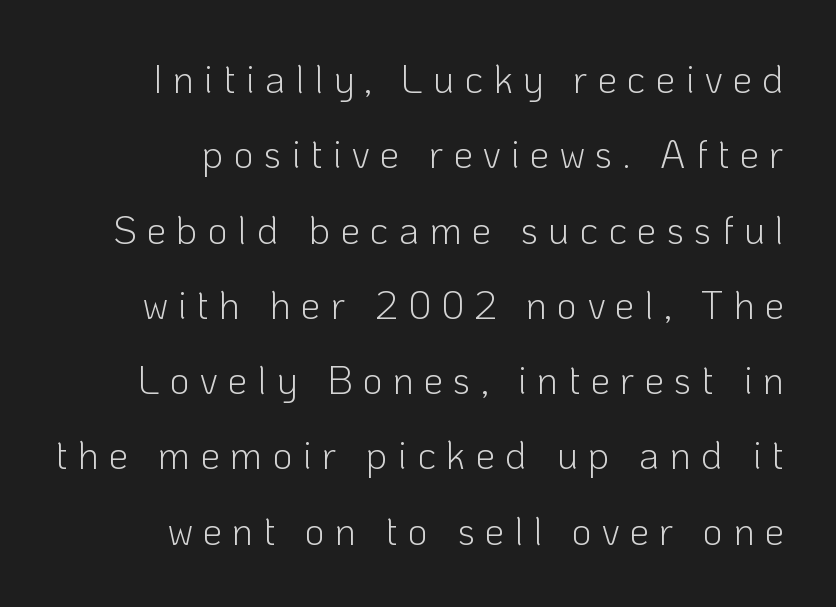
{"serif": "no", "italic": "no", "bold": "no", "weight": "light", "width": "normal", "stroke_contrast": "low", "x_height": "medium", "monospaced": "no", "underline": "no", "align": "right", "line_spacing": "loose", "line_spacing_ratio": 1.93, "letter_spacing": "wide", "letter_spacing_em": 0.26, "glyph_px": 39}
